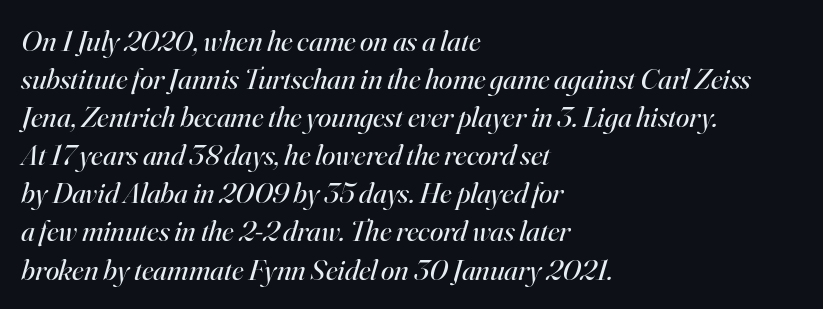
{"serif": "yes", "italic": "yes", "lean": "right", "slant_degrees": 16, "bold": "no", "weight": "regular", "width": "normal", "stroke_contrast": "high", "x_height": "small", "monospaced": "no", "underline": "no", "align": "left", "line_spacing": "normal", "line_spacing_ratio": 1.27, "letter_spacing": "normal", "letter_spacing_em": 0.0, "glyph_px": 30}
